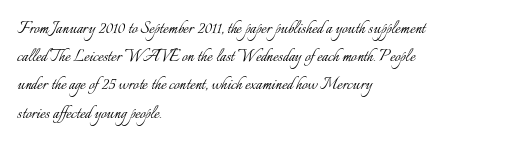
{"bold": "no", "underline": "no", "align": "left", "line_spacing": "normal", "line_spacing_ratio": 1.41, "letter_spacing": "normal", "letter_spacing_em": 0.0, "glyph_px": 20}
